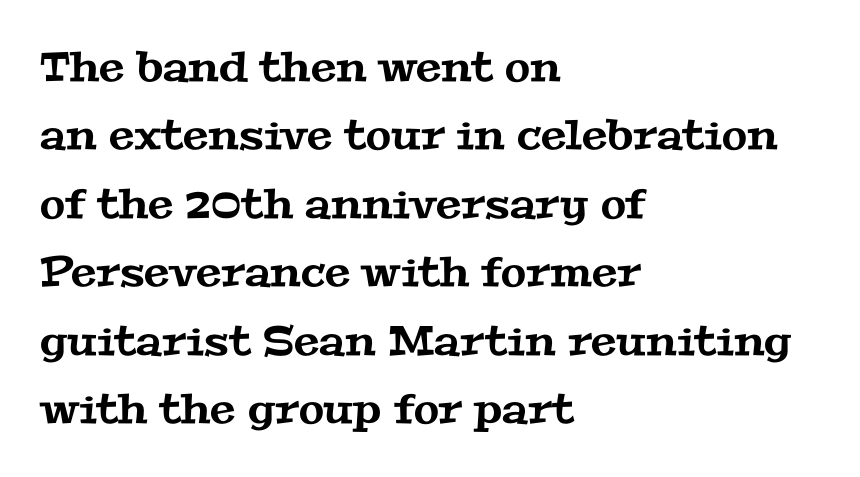
The image shows 41 px wide serif type; set left-aligned, normal line spacing (1.67x), normal letter spacing, not underlined; medium stroke contrast and a medium x-height.
